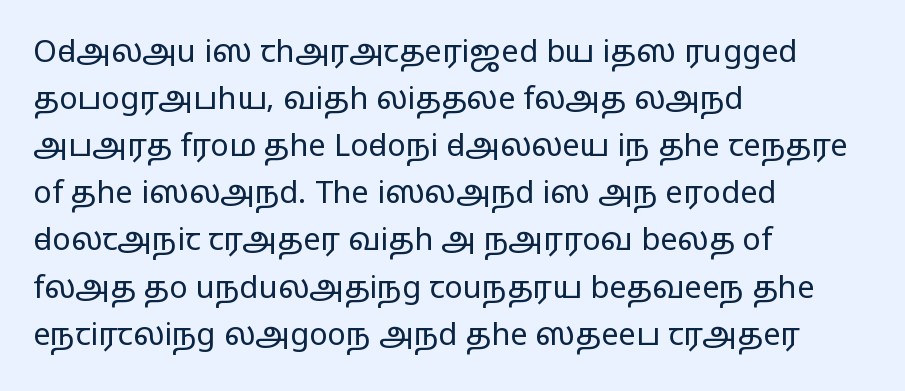
The image shows 31 px regular-weight, wide sans-serif type, upright; set left-aligned, normal line spacing (1.52x), normal letter spacing, not underlined; low stroke contrast and a medium x-height.
